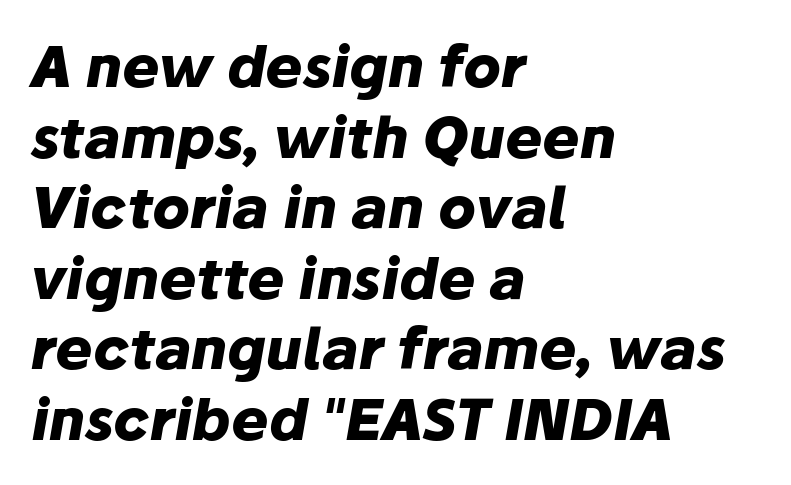
The image shows 56 px heavy type, italic (leaning right); set left-aligned, normal line spacing (1.26x), normal letter spacing, not underlined; low stroke contrast and a medium x-height.
